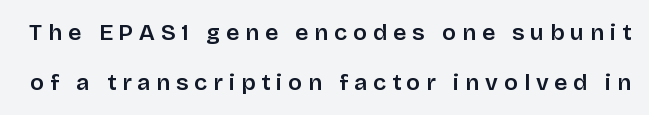
The image shows 23 px text type, upright; set loose line spacing (2.17x), unusually wide letter spacing (+0.26 em), not underlined.
